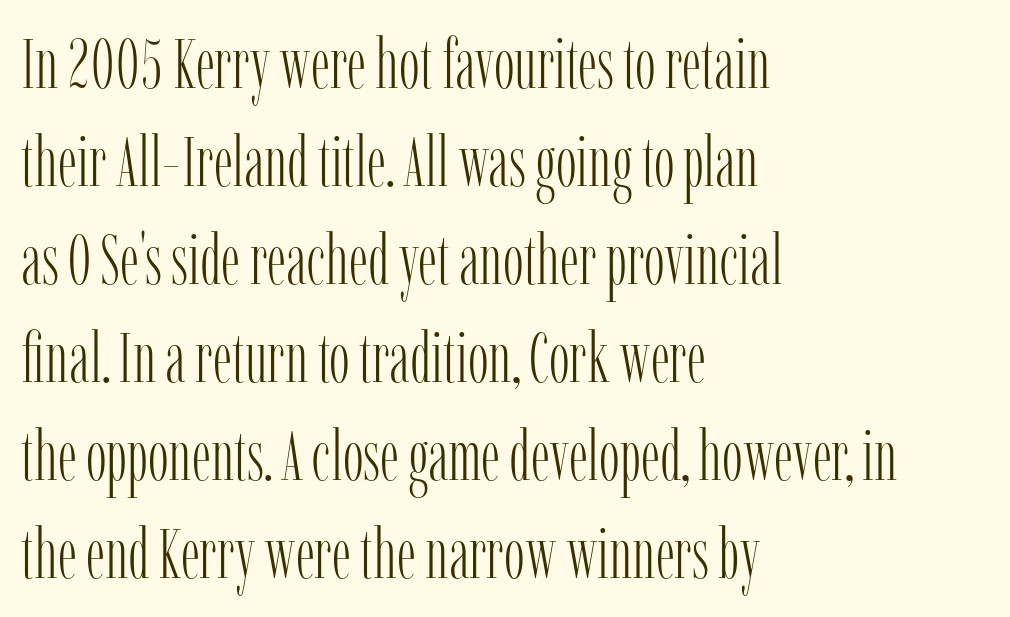
Q: Is the text bold? A: No.
Q: Is the text italic (slanted)? A: No, it is upright.
Q: Is the typeface a serif or a sans-serif typeface? A: Serif.
Q: Is the text underlined? A: No.
Q: How is the paragraph aligned? A: Left-aligned.
Q: Is the spacing between letters normal or unusually wide? A: Normal.
Q: Is the spacing between lines tight, normal or loose? A: Normal.
Q: Width (condensed, normal, or wide)? A: Condensed.
Q: Stroke contrast? A: Low.
Q: x-height? A: Medium.
Q: Monospaced? A: No.
